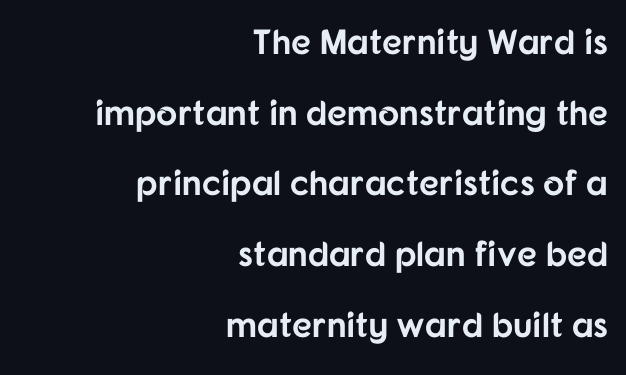
The image shows 35 px bold sans-serif type, upright; set right-aligned, loose line spacing (2.02x), normal letter spacing, not underlined; low stroke contrast and a medium x-height.
